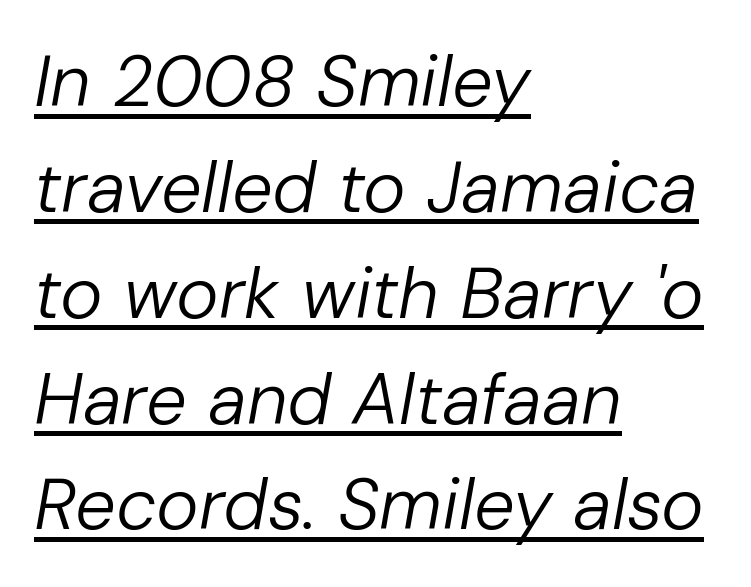
Compared with a centered layout, this one pins lines to the left instead. The whole block is typeset with a tilt. Decoration check: the copy is underlined. Stroke thickness stays within the range of a standard reading face or lighter.
